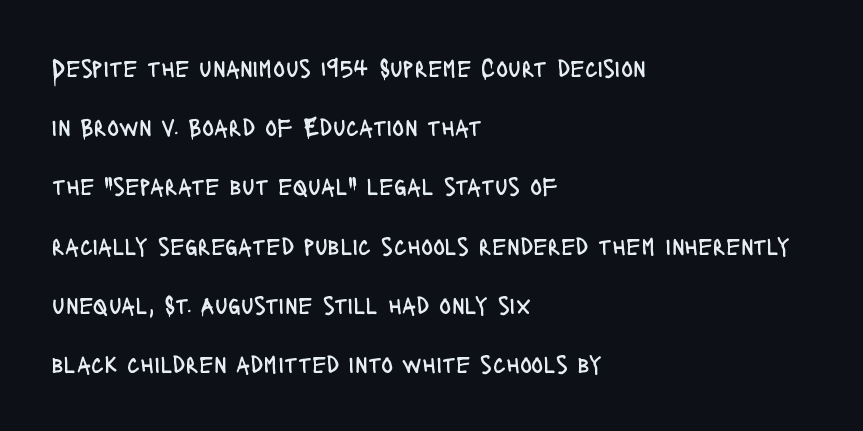
{"italic": "no", "bold": "no", "underline": "no", "align": "left", "line_spacing": "loose", "line_spacing_ratio": 2.37, "letter_spacing": "normal", "letter_spacing_em": 0.0, "glyph_px": 25}
